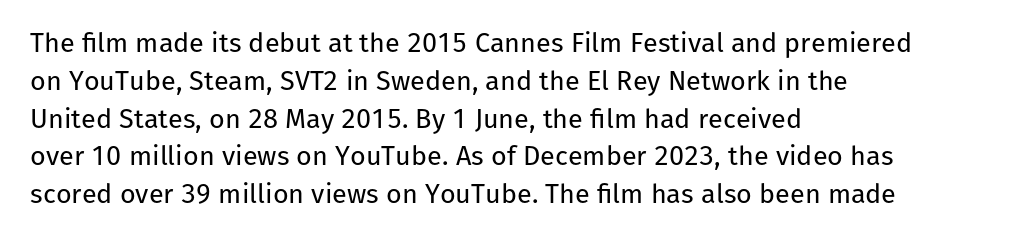
Q: Is the text bold? A: No.
Q: Is the text italic (slanted)? A: No, it is upright.
Q: Is the text underlined? A: No.
Q: How is the paragraph aligned? A: Left-aligned.
Q: Is the spacing between letters normal or unusually wide? A: Normal.
Q: Is the spacing between lines tight, normal or loose? A: Normal.
